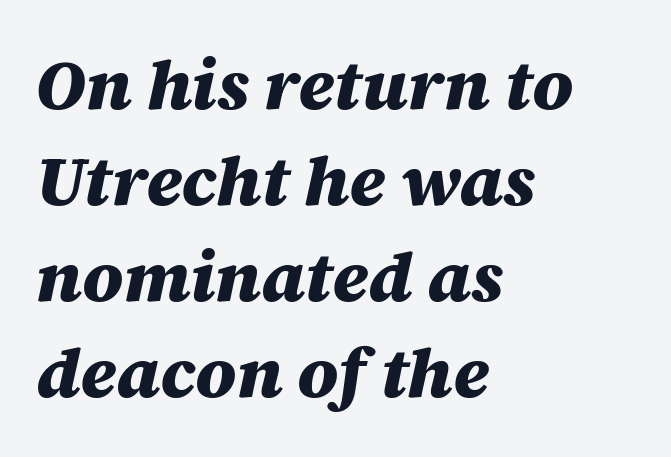
Q: Is the text bold? A: Yes.
Q: Is the text italic (slanted)? A: Yes, it leans right by about 12 degrees.
Q: Is the text underlined? A: No.
Q: How is the paragraph aligned? A: Left-aligned.
Q: Is the spacing between letters normal or unusually wide? A: Normal.
Q: Is the spacing between lines tight, normal or loose? A: Normal.
Q: Width (condensed, normal, or wide)? A: Normal.
Q: Stroke contrast? A: Medium.
Q: x-height? A: Large.
Q: Monospaced? A: No.
